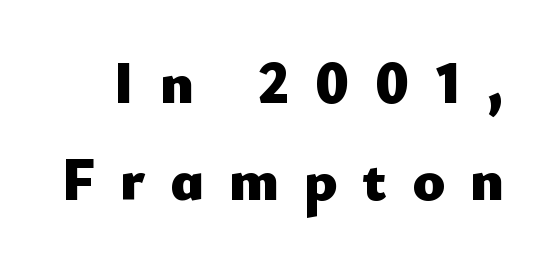
{"serif": "no", "italic": "no", "bold": "yes", "weight": "heavy", "width": "normal", "stroke_contrast": "low", "x_height": "small", "monospaced": "no", "underline": "no", "line_spacing": "normal", "line_spacing_ratio": 1.62, "letter_spacing": "wide", "letter_spacing_em": 0.42, "glyph_px": 60}
